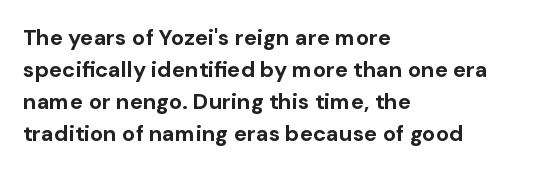
{"italic": "no", "bold": "yes", "underline": "no", "align": "left", "line_spacing": "normal", "line_spacing_ratio": 1.46, "letter_spacing": "normal", "letter_spacing_em": 0.0, "glyph_px": 22}
